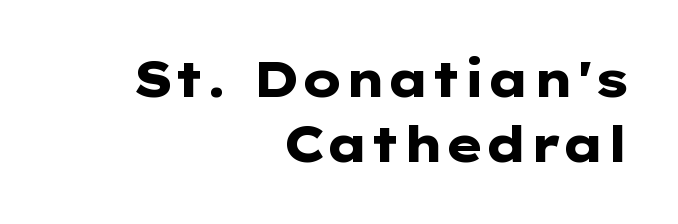
The ragged edge is on the left, which tells us the setting is flush right. The type is set solid horizontally, with unmodified tracking. Successive baselines arrive at the customary interval. This rendering employs a face without finishing strokes, i.e., a sans-serif. Posture: straight, roman, zero tilt.
